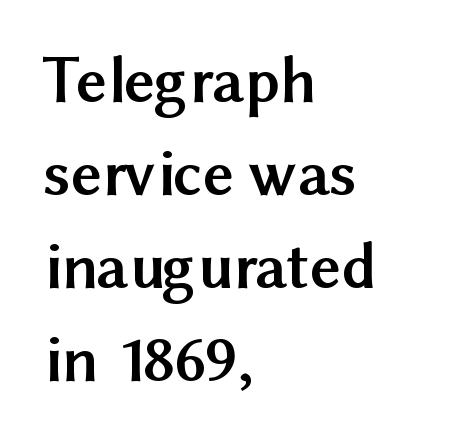
{"serif": "no", "italic": "no", "bold": "yes", "weight": "semibold", "width": "normal", "stroke_contrast": "medium", "x_height": "medium", "monospaced": "no", "underline": "no", "align": "left", "line_spacing": "normal", "line_spacing_ratio": 1.39, "letter_spacing": "normal", "letter_spacing_em": 0.0, "glyph_px": 67}
